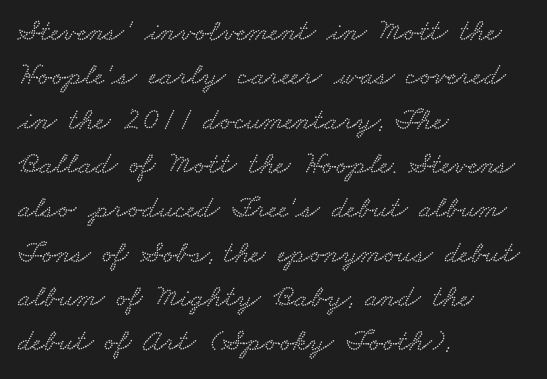
Q: Is the text underlined? A: No.
Q: How is the paragraph aligned? A: Left-aligned.
Q: Is the spacing between letters normal or unusually wide? A: Normal.
Q: Is the spacing between lines tight, normal or loose? A: Normal.
Q: Width (condensed, normal, or wide)? A: Wide.
Q: Stroke contrast? A: Low.
Q: x-height? A: Small.
Q: Monospaced? A: No.
